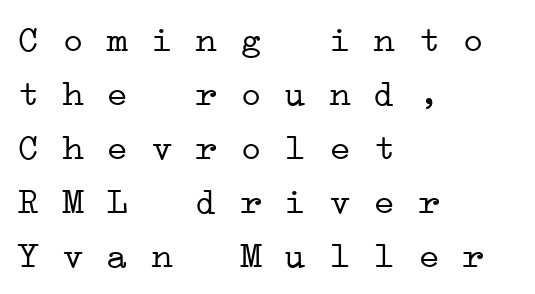
Spacing between characters is what you'd get straight out of the box. The rag falls on the right side of this text block. Do the characters align in a grid? Yes, the font is monospaced. Check under the words: just untouched page.
